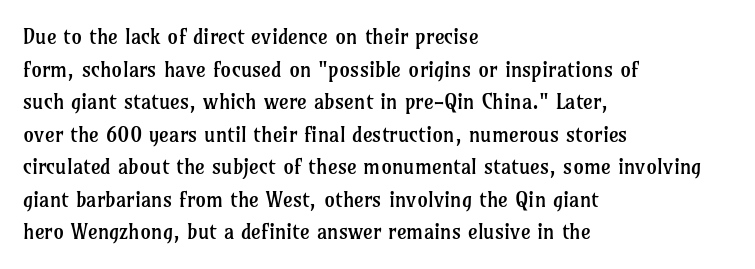
Q: Is the text bold? A: No.
Q: Is the text italic (slanted)? A: No, it is upright.
Q: Is the text underlined? A: No.
Q: How is the paragraph aligned? A: Left-aligned.
Q: Is the spacing between letters normal or unusually wide? A: Normal.
Q: Is the spacing between lines tight, normal or loose? A: Normal.
